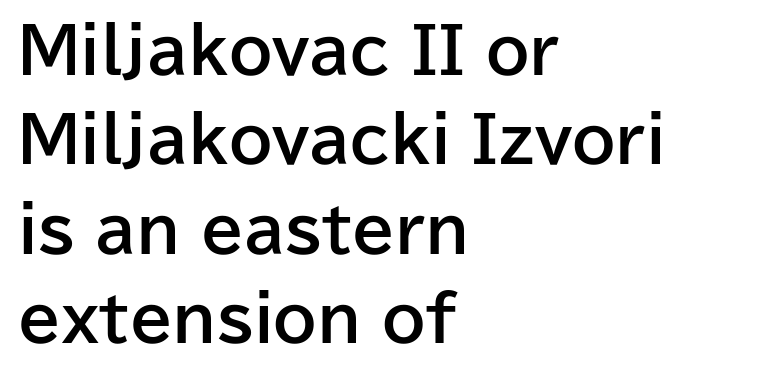
{"serif": "no", "italic": "no", "bold": "yes", "weight": "bold", "width": "normal", "stroke_contrast": "low", "x_height": "medium", "monospaced": "no", "underline": "no", "align": "left", "line_spacing": "normal", "line_spacing_ratio": 1.44, "letter_spacing": "normal", "letter_spacing_em": 0.0, "glyph_px": 62}
